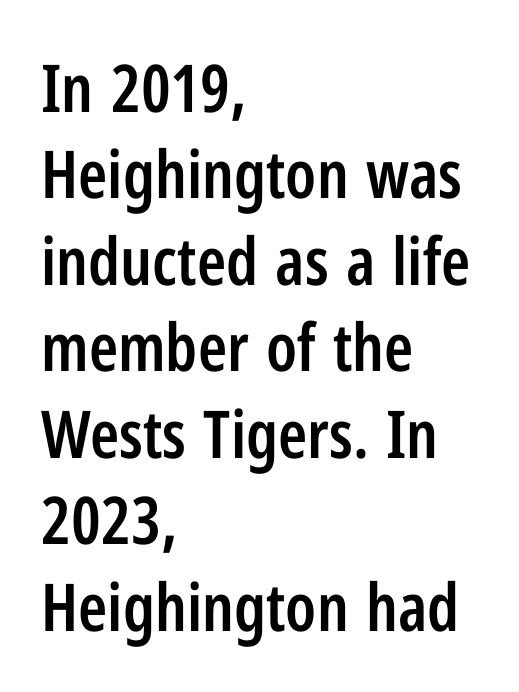
The image shows 66 px semibold, condensed sans-serif type, upright; set left-aligned, normal line spacing (1.31x), normal letter spacing, not underlined; low stroke contrast and a medium x-height.
